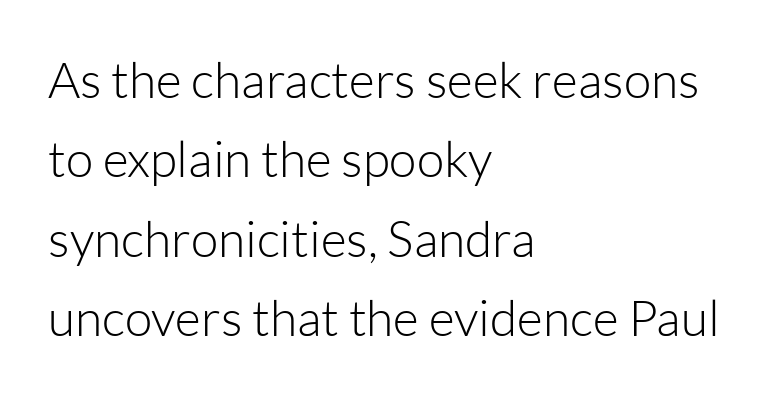
Q: Is the text bold? A: No.
Q: Is the text italic (slanted)? A: No, it is upright.
Q: Is the typeface a serif or a sans-serif typeface? A: Sans-serif.
Q: Is the text underlined? A: No.
Q: How is the paragraph aligned? A: Left-aligned.
Q: Is the spacing between letters normal or unusually wide? A: Normal.
Q: Is the spacing between lines tight, normal or loose? A: Normal.
Q: Width (condensed, normal, or wide)? A: Normal.
Q: Stroke contrast? A: Low.
Q: x-height? A: Medium.
Q: Monospaced? A: No.
